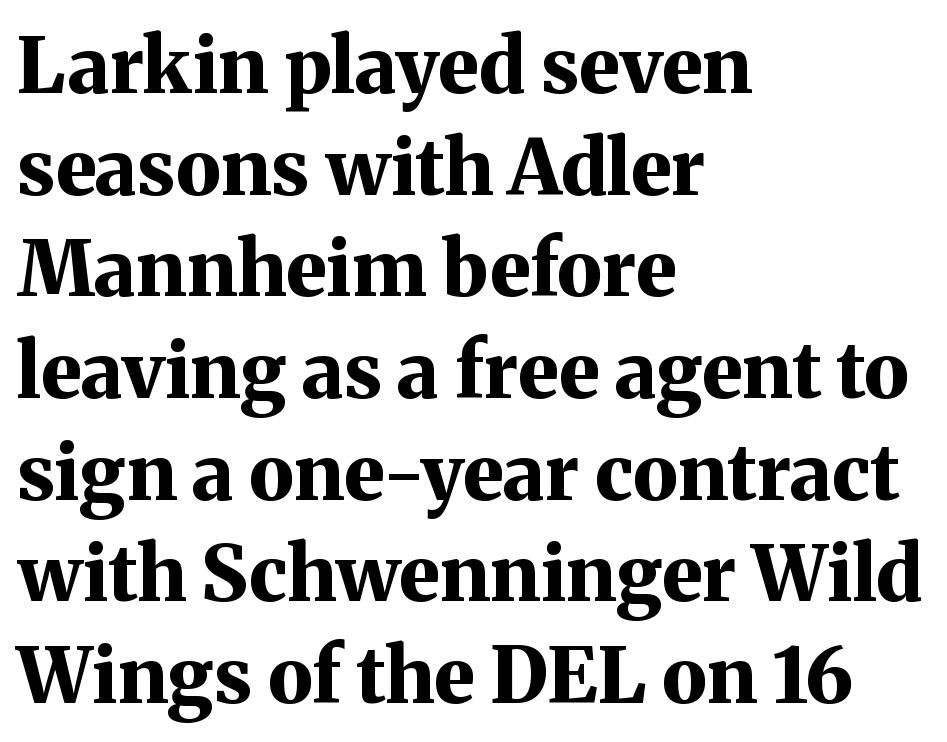
These lines are set flush left with a ragged right edge. Unlike a clean sans, this face finishes its strokes with serifs. Vertically, the passage feels balanced, rows spaced as you'd expect. In terms of posture, this sample is upright. Anything drawn beneath the words? Only blank space.
